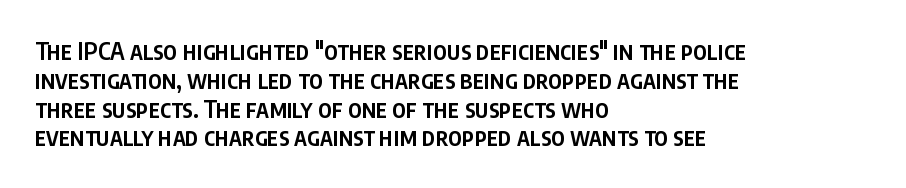
Line beginnings align vertically; line endings do not. The string is rendered with underlining switched off. Emphasis by weight is partial: semibold. Italic? Not at all — the glyphs are vertical. Caption: standard tracking, unaltered.
